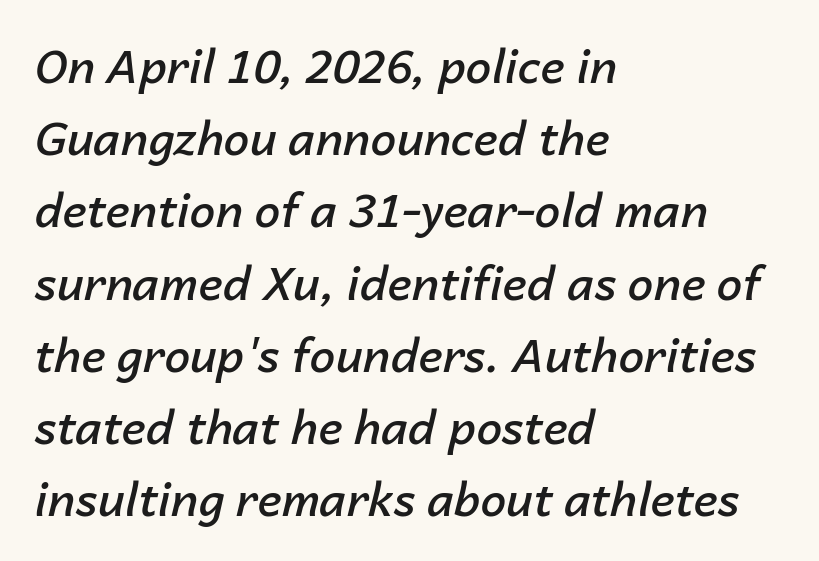
If you drew a line through each stem, it would be angled. The rendering uses a moderate line-height, typical for paragraphs. Short note: letters normally spaced. Bold? Not quite — semibold, heavier than regular but stopping short.
